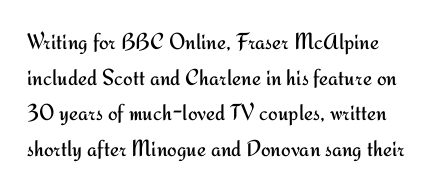
Each row of text sits above clean, open space. Students, observe: this is what conventionally led text looks like. The strokes carry an ordinary text weight at most. These lines keep a tight, regular rhythm from letter to letter.
